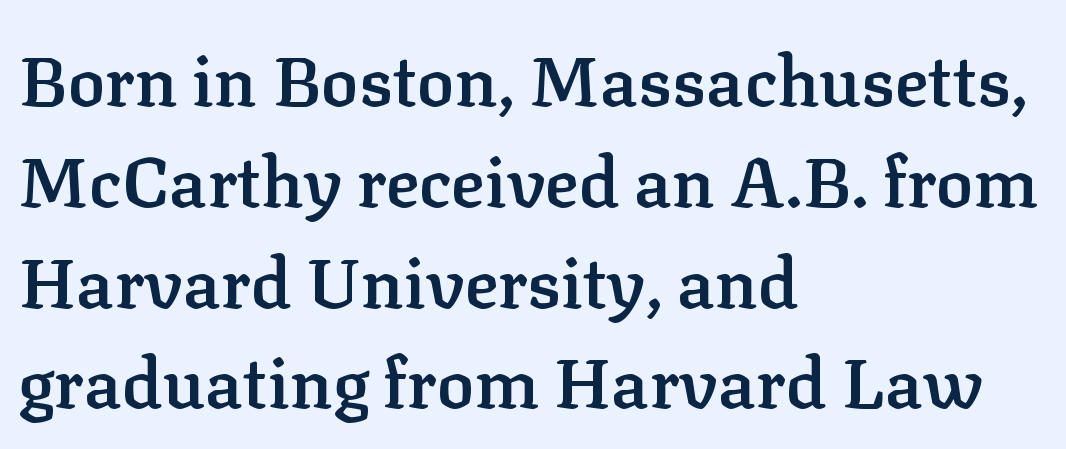
{"serif": "yes", "italic": "no", "bold": "semi", "weight": "semibold", "width": "normal", "stroke_contrast": "low", "x_height": "medium", "monospaced": "no", "underline": "no", "align": "left", "line_spacing": "normal", "line_spacing_ratio": 1.44, "letter_spacing": "normal", "letter_spacing_em": 0.0, "glyph_px": 70}
